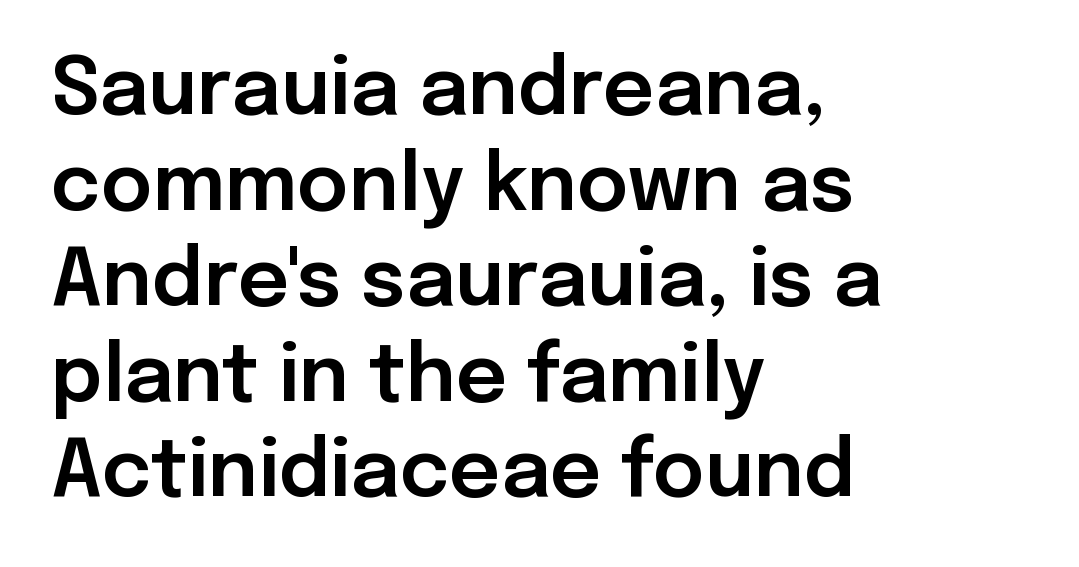
{"serif": "no", "italic": "no", "width": "normal", "stroke_contrast": "low", "x_height": "medium", "monospaced": "no", "underline": "no", "align": "left", "line_spacing_ratio": 1.21, "letter_spacing": "normal", "letter_spacing_em": 0.0, "glyph_px": 79}
